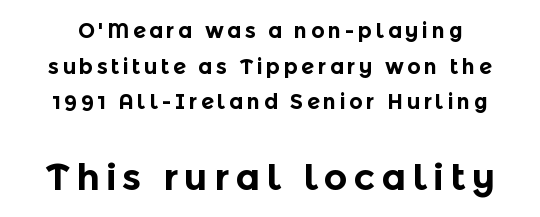
This sample has the flowing, uneven cadence of proportional lettering. The font family rendered here belongs to the sans-serif group. The foot of each line stays bare and open. Italic? Not at all — the glyphs are vertical. A normal amount of white space separates one row of letters from the next.
